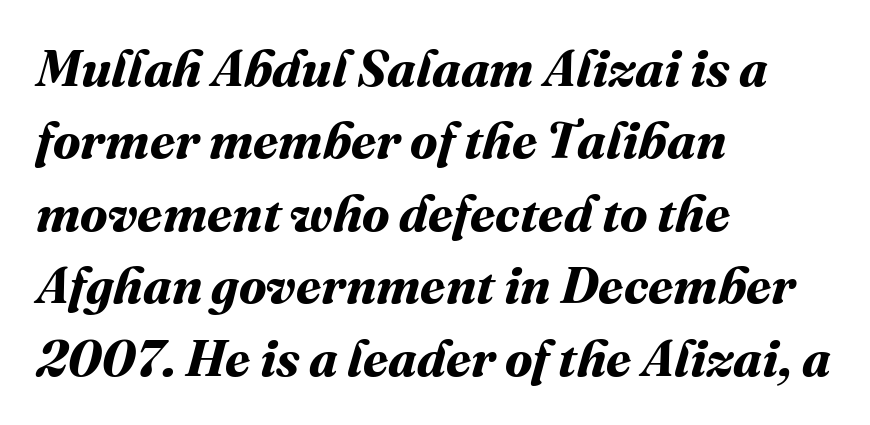
Q: Is the text bold? A: Yes.
Q: Is the text underlined? A: No.
Q: How is the paragraph aligned? A: Left-aligned.
Q: Is the spacing between letters normal or unusually wide? A: Normal.
Q: Is the spacing between lines tight, normal or loose? A: Normal.
Q: Width (condensed, normal, or wide)? A: Normal.
Q: Stroke contrast? A: Medium.
Q: x-height? A: Medium.
Q: Monospaced? A: No.
